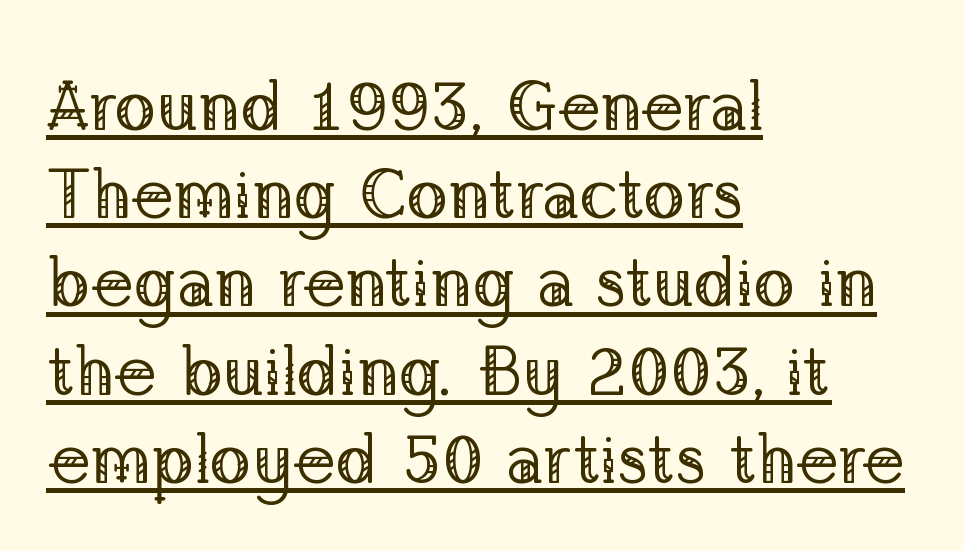
Spacing verdict: proportional, widths tailored to each character. These characters rest on top of a visible drawn line. The typesetter chose a ragged-right arrangement here. Posture: vertical.
